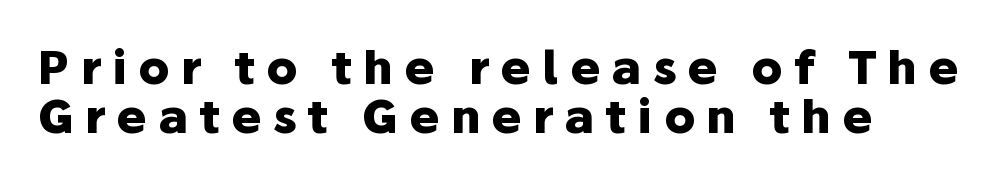
The baseline area is clear. Caption: expanded tracking, letters set apart. Note the varied advance widths — an 'i' is clearly narrower than an 'm'. Serif or sans? Sans — the stroke terminals are bare. Weight check: bold — yes, fully.
